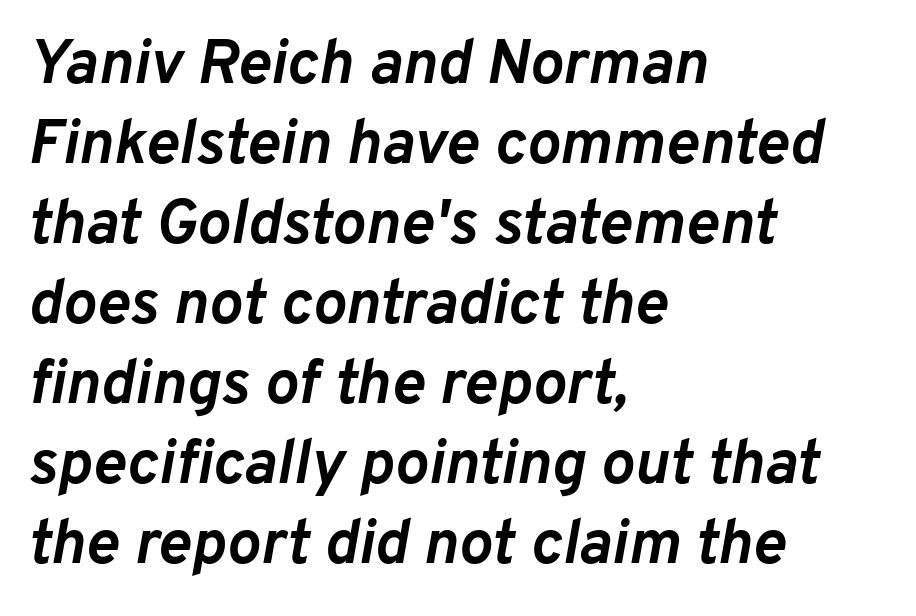
The image shows 63 px semibold type, italic (leaning right); set left-aligned, normal line spacing (1.27x), normal letter spacing, not underlined; low stroke contrast and a medium x-height.
